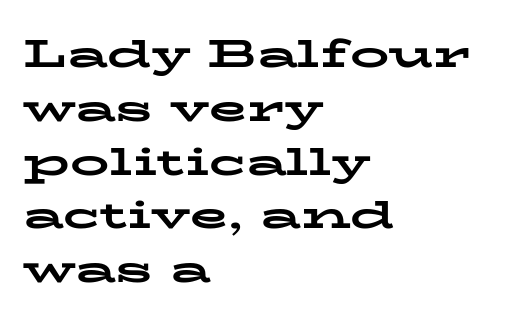
Spacing verdict: proportional, widths tailored to each character. Any mark beneath the type? The region is blank. Every character sits straight up, as roman type does. Horizontally, the lines are justified to the leading edge only. Look at the tracking — it's just the regular setting, nothing added.
